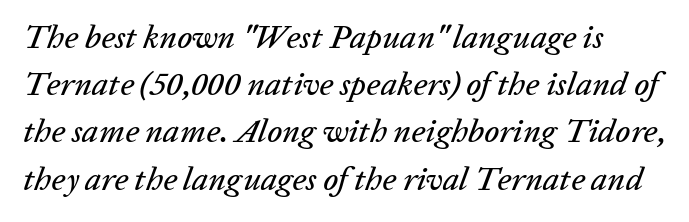
The image shows 33 px text type, italic (leaning right); set normal line spacing (1.43x), normal letter spacing, not underlined; low stroke contrast and a medium x-height.
